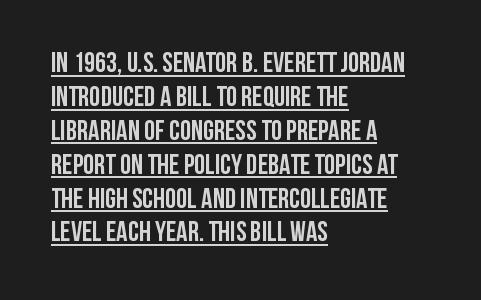
{"serif": "no", "italic": "no", "bold": "yes", "weight": "semibold", "width": "condensed", "stroke_contrast": "low", "x_height": "large", "monospaced": "no", "underline": "yes", "align": "left", "line_spacing_ratio": 1.21, "letter_spacing": "normal", "letter_spacing_em": 0.0, "glyph_px": 28}
